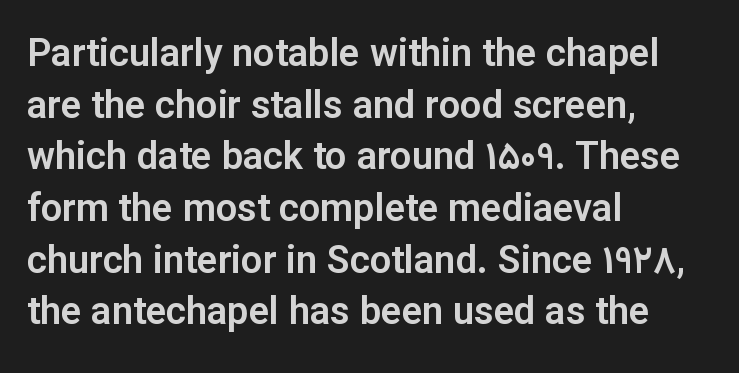
The image shows 38 px sans-serif type, upright; set left-aligned, normal line spacing (1.36x), normal letter spacing, not underlined; low stroke contrast and a medium x-height.
